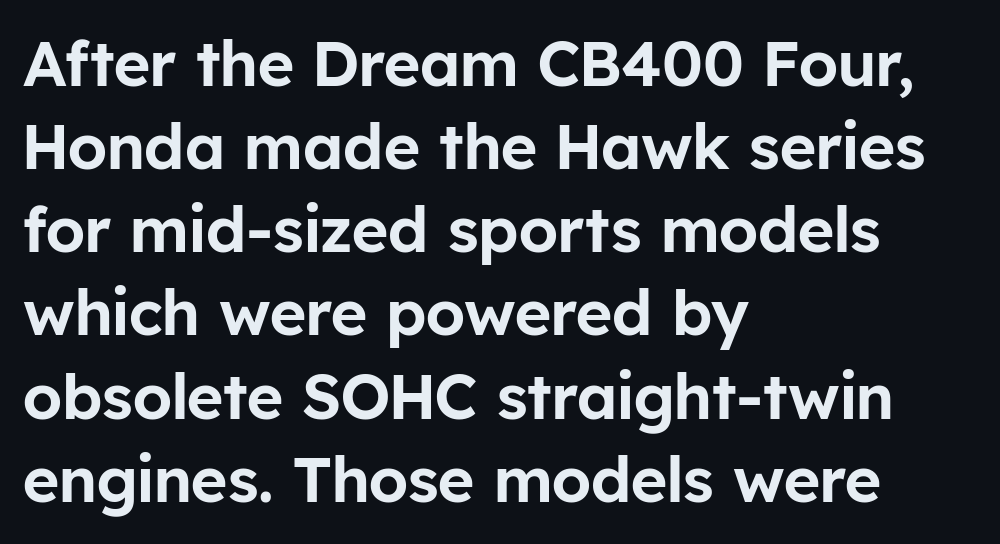
The image shows 63 px sans-serif type, upright; set left-aligned, normal line spacing (1.32x), normal letter spacing, not underlined; low stroke contrast and a medium x-height.
